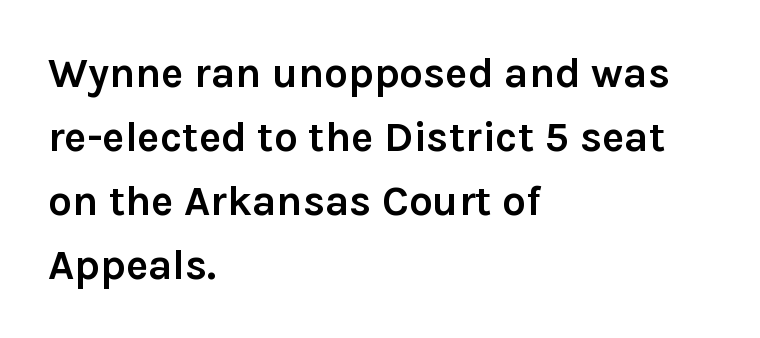
Q: Is the text bold? A: Yes.
Q: Is the text italic (slanted)? A: No, it is upright.
Q: Is the typeface a serif or a sans-serif typeface? A: Sans-serif.
Q: Is the text underlined? A: No.
Q: How is the paragraph aligned? A: Left-aligned.
Q: Is the spacing between letters normal or unusually wide? A: Normal.
Q: Is the spacing between lines tight, normal or loose? A: Normal.
Q: Width (condensed, normal, or wide)? A: Normal.
Q: Stroke contrast? A: Low.
Q: x-height? A: Medium.
Q: Monospaced? A: No.
